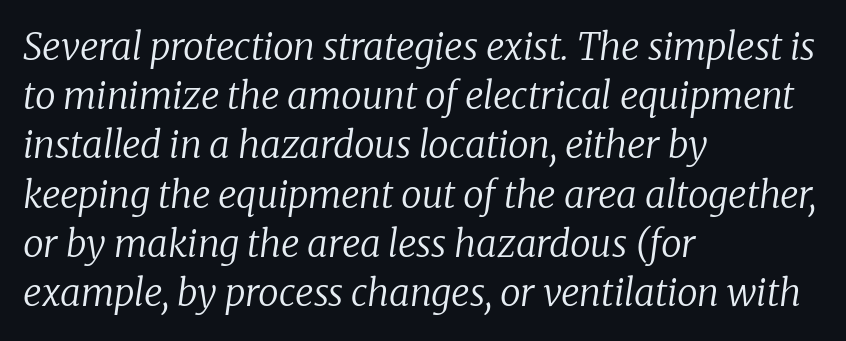
Interline gaps are of average width in this sample. Varying glyph widths throughout — classic text-font behaviour. The letterforms sit at book weight or below. This sample uses a serif face. Compared with ordinary roman type, these characters are visibly tilted. If you drew a ruler down the left edge, every line would touch it.
